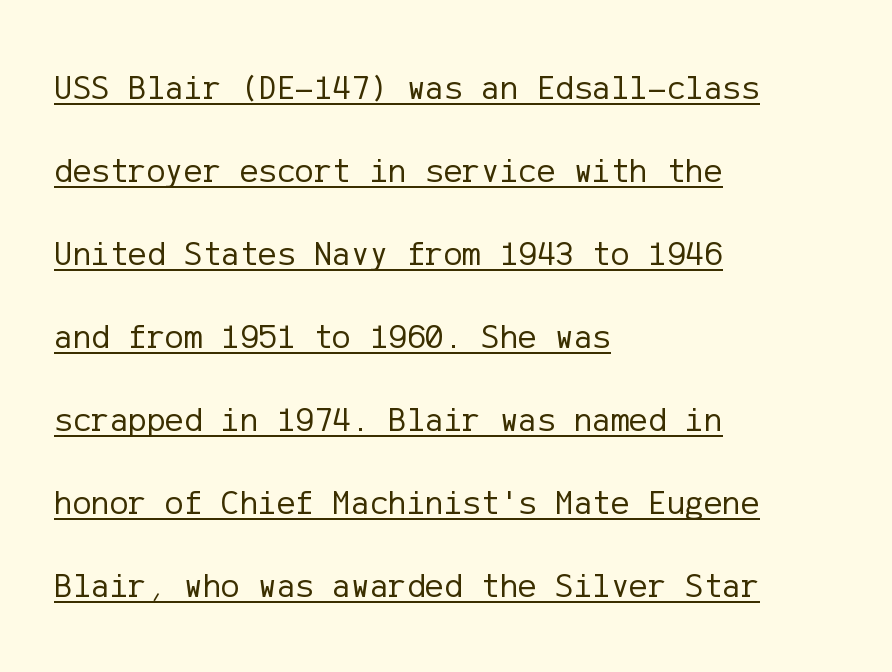
A typesetter would label this face a sans. Caption: multi-line text, flush left, ragged right. Vertical spacing — loose. A baseline rule has been typeset under these characters. No extra tracking has been applied to these lines. Does the lettering tilt? It doesn't — this is upright.
